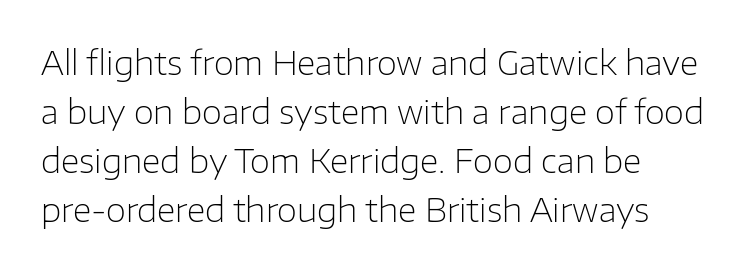
Q: Is the text bold? A: No.
Q: Is the text italic (slanted)? A: No, it is upright.
Q: Is the typeface a serif or a sans-serif typeface? A: Sans-serif.
Q: Is the text underlined? A: No.
Q: How is the paragraph aligned? A: Left-aligned.
Q: Is the spacing between letters normal or unusually wide? A: Normal.
Q: Is the spacing between lines tight, normal or loose? A: Normal.
Q: Width (condensed, normal, or wide)? A: Normal.
Q: Stroke contrast? A: Low.
Q: x-height? A: Medium.
Q: Monospaced? A: No.
